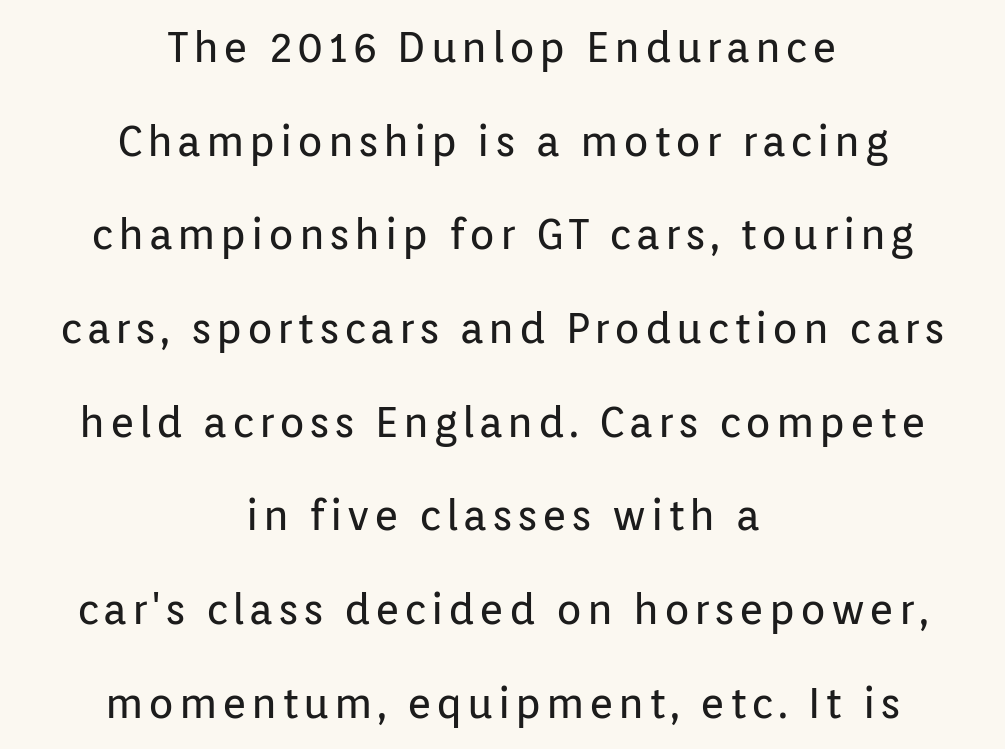
Q: Is the text bold? A: No.
Q: Is the text italic (slanted)? A: No, it is upright.
Q: Is the typeface a serif or a sans-serif typeface? A: Sans-serif.
Q: Is the text underlined? A: No.
Q: How is the paragraph aligned? A: Centered.
Q: Is the spacing between lines tight, normal or loose? A: Loose.
Q: Width (condensed, normal, or wide)? A: Normal.
Q: Stroke contrast? A: Low.
Q: x-height? A: Medium.
Q: Monospaced? A: No.
